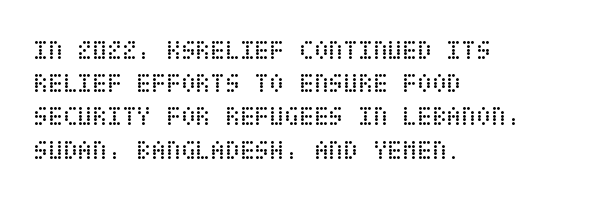
The zone under the glyphs is completely vacant. The passage is arranged the way most books set body copy — flush left. The type sits square on the baseline with zero lean. Weight: in the light-to-regular range. In terms of letterspacing, this is plain default setting.
